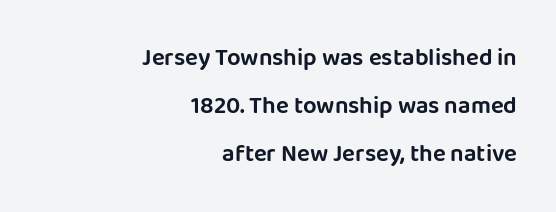
The strip under each line holds only bare page. Teacher's note: observe the even right margin — that is flush-right alignment. Vertically, the passage feels expansive, rows floating well apart. Nope, not italic — everything's standing straight. Does extra space separate the letters? No, they use regular spacing.
